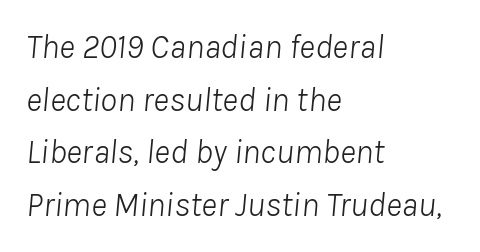
Q: Is the text bold? A: No.
Q: Is the text italic (slanted)? A: Yes, it leans right by about 8 degrees.
Q: Is the text underlined? A: No.
Q: How is the paragraph aligned? A: Left-aligned.
Q: Is the spacing between letters normal or unusually wide? A: Normal.
Q: Is the spacing between lines tight, normal or loose? A: Normal.
Q: Width (condensed, normal, or wide)? A: Normal.
Q: Stroke contrast? A: Low.
Q: x-height? A: Medium.
Q: Monospaced? A: No.
